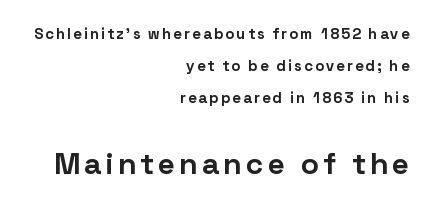
Q: Is the text bold? A: Yes.
Q: Is the text italic (slanted)? A: No, it is upright.
Q: Is the typeface a serif or a sans-serif typeface? A: Sans-serif.
Q: Is the text underlined? A: No.
Q: How is the paragraph aligned? A: Right-aligned.
Q: Is the spacing between lines tight, normal or loose? A: Loose.
Q: Which block of text is set in a larger size, the first (top) or the second (bottom)? A: The second (bottom) one.
Q: Width (condensed, normal, or wide)? A: Normal.
Q: Stroke contrast? A: Low.
Q: x-height? A: Medium.
Q: Monospaced? A: No.
